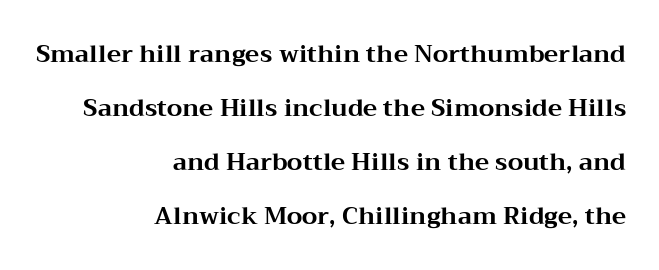
Q: Is the text bold? A: Yes.
Q: Is the text italic (slanted)? A: No, it is upright.
Q: Is the text underlined? A: No.
Q: How is the paragraph aligned? A: Right-aligned.
Q: Is the spacing between letters normal or unusually wide? A: Normal.
Q: Is the spacing between lines tight, normal or loose? A: Loose.
